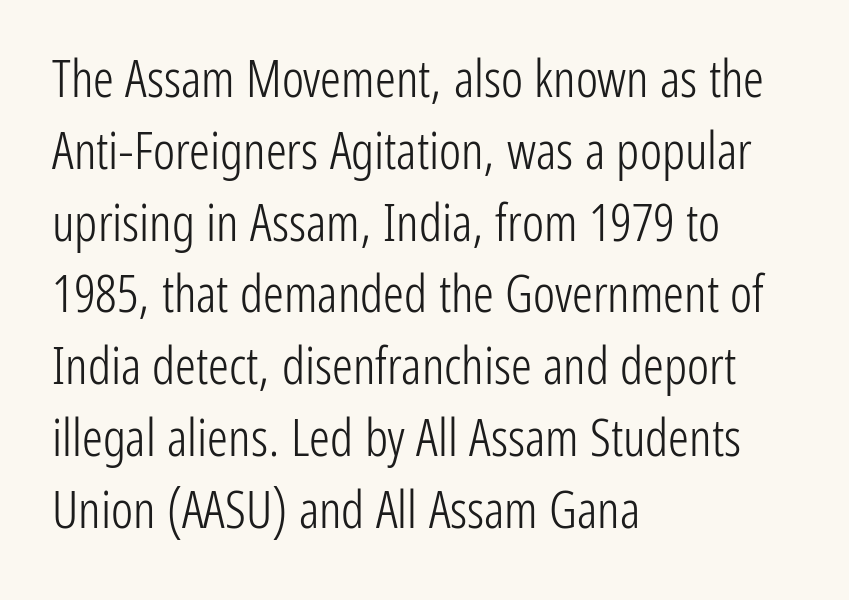
The glyphs are unaccompanied by any horizontal stroke below them. Characters follow at the spacing the type designer built in. The paragraph has a hard left edge and a soft right edge. The lettering stays uniformly vertical, giving the passage a roman look. Here the designer chose a conventional face with non-uniform glyph widths.
